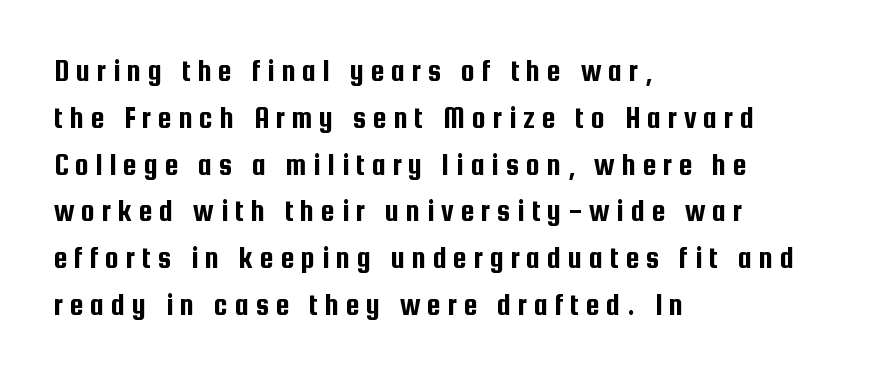
The image shows 31 px condensed sans-serif type, upright; set left-aligned, normal line spacing (1.51x), unusually wide letter spacing (+0.22 em), not underlined; low stroke contrast and a medium x-height.
